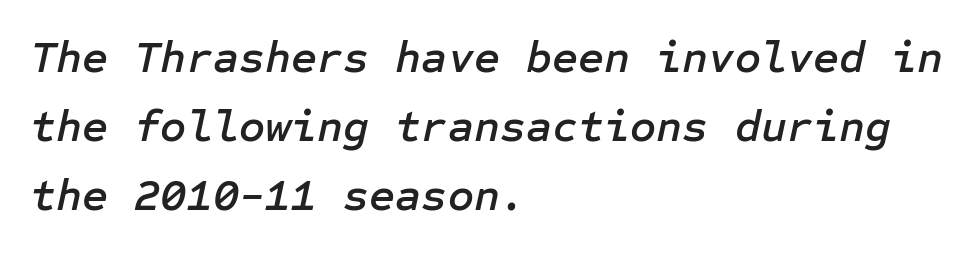
{"italic": "yes", "lean": "right", "slant_degrees": 12, "width": "normal", "stroke_contrast": "low", "x_height": "medium", "underline": "no", "align": "left", "line_spacing": "normal", "line_spacing_ratio": 1.53, "letter_spacing": "normal", "letter_spacing_em": 0.0, "glyph_px": 45}
